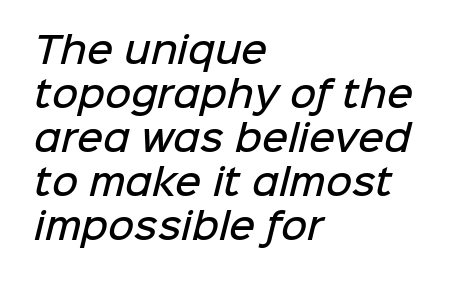
The image shows 36 px semibold sans-serif type; set left-aligned, line spacing 1.22x, normal letter spacing, not underlined; low stroke contrast and a medium x-height.
